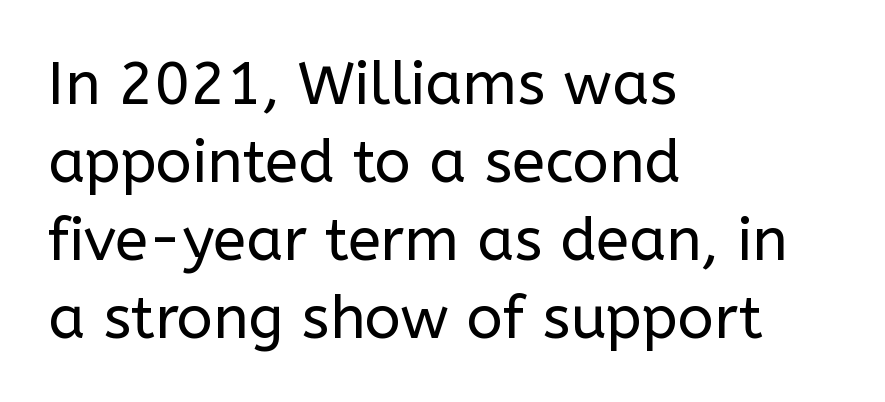
The image shows 60 px regular-weight sans-serif type, upright; set left-aligned, normal line spacing (1.3x), normal letter spacing, not underlined; low stroke contrast and a medium x-height.
